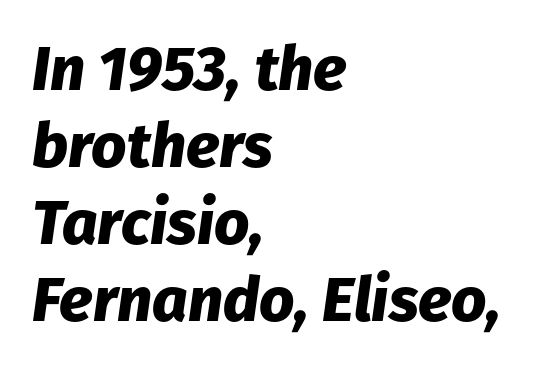
{"italic": "yes", "lean": "right", "slant_degrees": 8, "bold": "yes", "weight": "heavy", "width": "normal", "stroke_contrast": "low", "x_height": "medium", "monospaced": "no", "underline": "no", "align": "left", "line_spacing_ratio": 1.24, "letter_spacing": "normal", "letter_spacing_em": 0.0, "glyph_px": 62}
